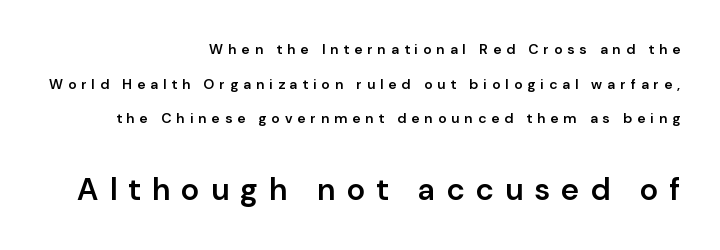
Q: Is the text bold? A: Semi-bold.
Q: Is the text italic (slanted)? A: No, it is upright.
Q: Is the typeface a serif or a sans-serif typeface? A: Sans-serif.
Q: Is the text underlined? A: No.
Q: How is the paragraph aligned? A: Right-aligned.
Q: Is the spacing between letters normal or unusually wide? A: Unusually wide.
Q: Is the spacing between lines tight, normal or loose? A: Loose.
Q: Which block of text is set in a larger size, the first (top) or the second (bottom)? A: The second (bottom) one.
Q: Width (condensed, normal, or wide)? A: Normal.
Q: Stroke contrast? A: Low.
Q: x-height? A: Medium.
Q: Monospaced? A: No.
